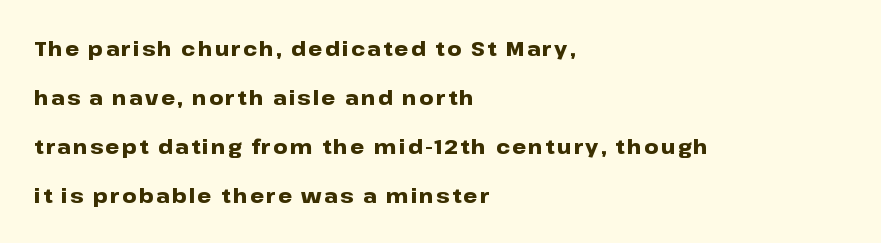
The image shows 20 px bold type, upright; set left-aligned, loose line spacing (2.45x), not underlined.
